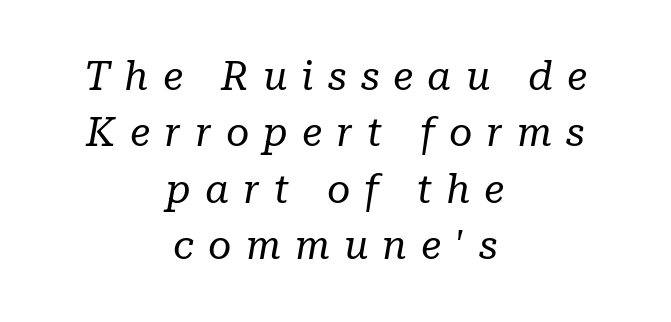
Caption: face not bold, strokes unweighted. Does the leading feel generous? No, just average. Words float on clear page, feet unadorned. Letter spacing: wide. The text was rendered using a seriffed face with decorative stroke endings.
